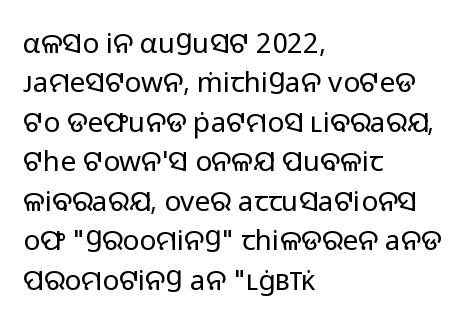
Q: Is the text bold? A: No.
Q: Is the text italic (slanted)? A: No, it is upright.
Q: Is the typeface a serif or a sans-serif typeface? A: Sans-serif.
Q: Is the text underlined? A: No.
Q: How is the paragraph aligned? A: Left-aligned.
Q: Is the spacing between letters normal or unusually wide? A: Normal.
Q: Is the spacing between lines tight, normal or loose? A: Normal.
Q: Width (condensed, normal, or wide)? A: Normal.
Q: Stroke contrast? A: Low.
Q: x-height? A: Medium.
Q: Monospaced? A: No.
